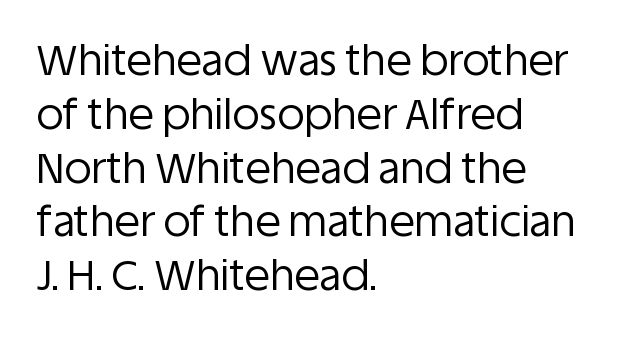
Q: Is the text bold? A: No.
Q: Is the text italic (slanted)? A: No, it is upright.
Q: Is the typeface a serif or a sans-serif typeface? A: Sans-serif.
Q: Is the text underlined? A: No.
Q: How is the paragraph aligned? A: Left-aligned.
Q: Is the spacing between letters normal or unusually wide? A: Normal.
Q: Is the spacing between lines tight, normal or loose? A: Normal.
Q: Width (condensed, normal, or wide)? A: Normal.
Q: Stroke contrast? A: Low.
Q: x-height? A: Large.
Q: Monospaced? A: No.
